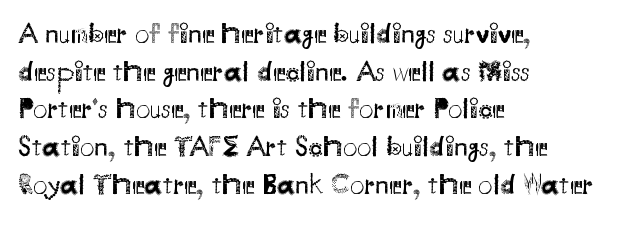
Q: Is the text bold? A: No.
Q: Is the text italic (slanted)? A: No, it is upright.
Q: Is the typeface a serif or a sans-serif typeface? A: Sans-serif.
Q: Is the text underlined? A: No.
Q: How is the paragraph aligned? A: Left-aligned.
Q: Is the spacing between letters normal or unusually wide? A: Normal.
Q: Is the spacing between lines tight, normal or loose? A: Normal.
Q: Width (condensed, normal, or wide)? A: Normal.
Q: Stroke contrast? A: Medium.
Q: x-height? A: Small.
Q: Monospaced? A: No.
